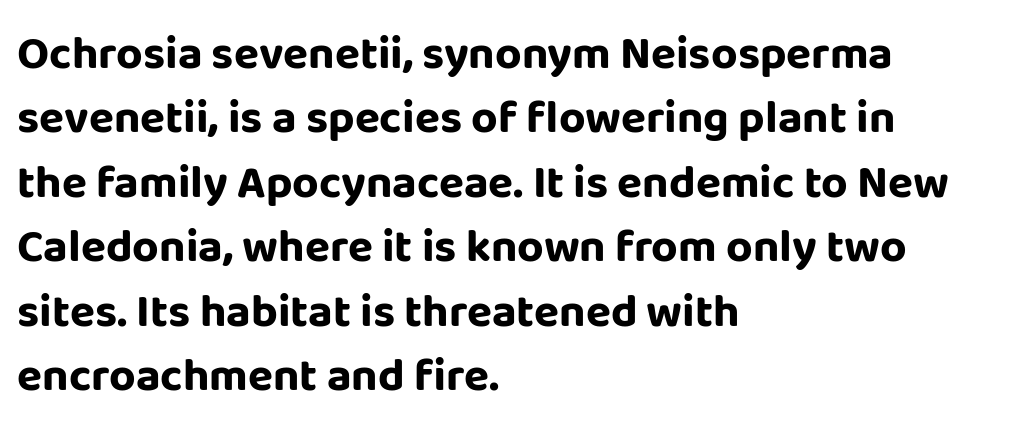
Q: Is the text bold? A: Yes.
Q: Is the text italic (slanted)? A: No, it is upright.
Q: Is the typeface a serif or a sans-serif typeface? A: Sans-serif.
Q: Is the text underlined? A: No.
Q: How is the paragraph aligned? A: Left-aligned.
Q: Is the spacing between letters normal or unusually wide? A: Normal.
Q: Is the spacing between lines tight, normal or loose? A: Normal.
Q: Width (condensed, normal, or wide)? A: Normal.
Q: Stroke contrast? A: Low.
Q: x-height? A: Large.
Q: Monospaced? A: No.
